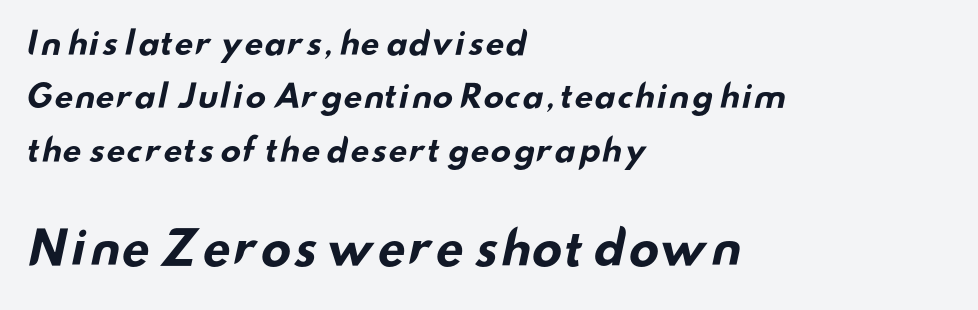
Q: Is the text bold? A: Yes.
Q: Is the typeface a serif or a sans-serif typeface? A: Sans-serif.
Q: Is the text underlined? A: No.
Q: How is the paragraph aligned? A: Left-aligned.
Q: Is the spacing between letters normal or unusually wide? A: Normal.
Q: Which block of text is set in a larger size, the first (top) or the second (bottom)? A: The second (bottom) one.
Q: Width (condensed, normal, or wide)? A: Wide.
Q: Stroke contrast? A: Low.
Q: x-height? A: Small.
Q: Monospaced? A: No.
